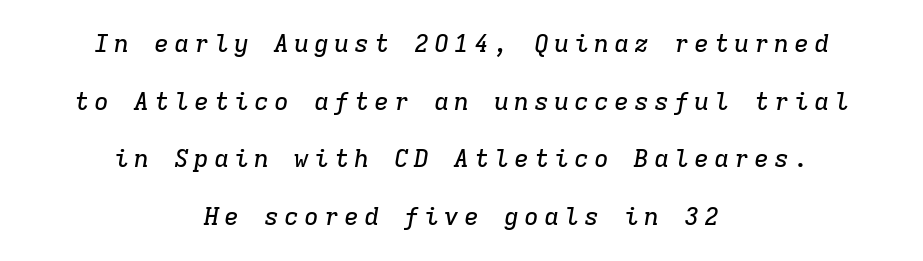
Q: Is the text italic (slanted)? A: Yes, it leans right by about 9 degrees.
Q: Is the text underlined? A: No.
Q: How is the paragraph aligned? A: Centered.
Q: Is the spacing between letters normal or unusually wide? A: Unusually wide.
Q: Is the spacing between lines tight, normal or loose? A: Loose.
